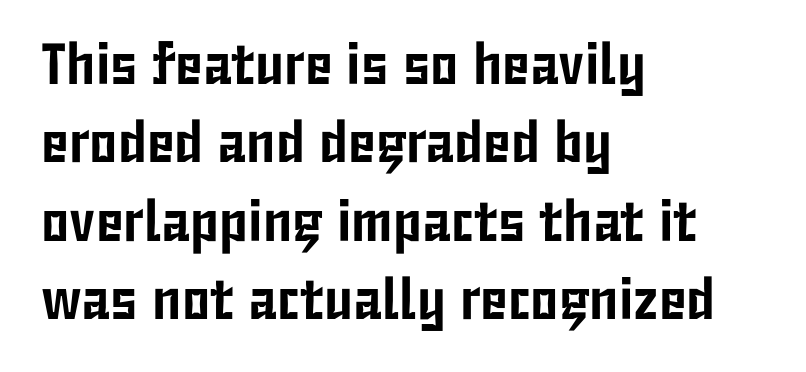
{"serif": "no", "italic": "no", "width": "condensed", "stroke_contrast": "low", "x_height": "medium", "monospaced": "no", "underline": "no", "align": "left", "line_spacing": "normal", "line_spacing_ratio": 1.35, "letter_spacing": "normal", "letter_spacing_em": 0.0, "glyph_px": 58}
